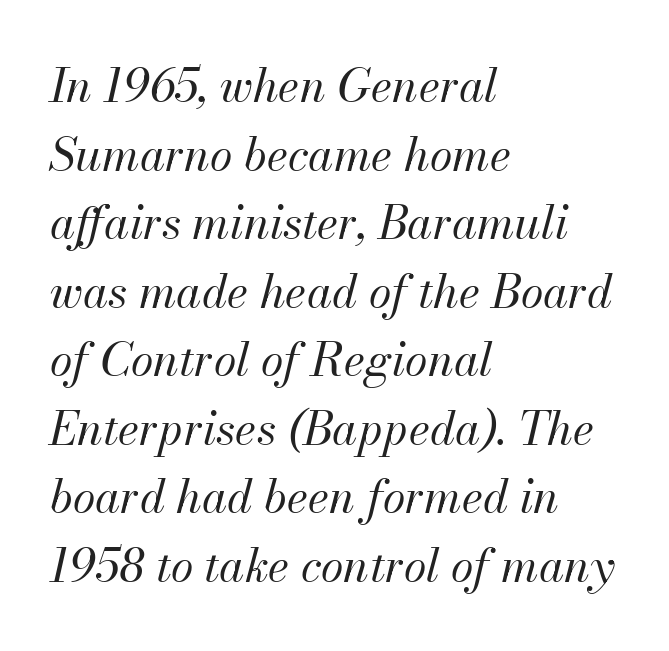
The image shows 46 px regular-weight type, italic (leaning right); set left-aligned, normal line spacing (1.49x), normal letter spacing, not underlined; medium stroke contrast and a small x-height.
